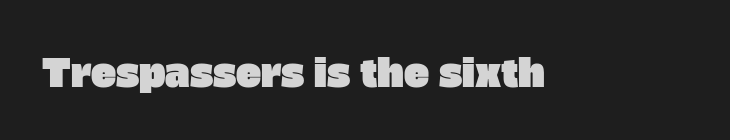
The image shows 38 px sans-serif type; set normal letter spacing, not underlined; low stroke contrast and a large x-height.
